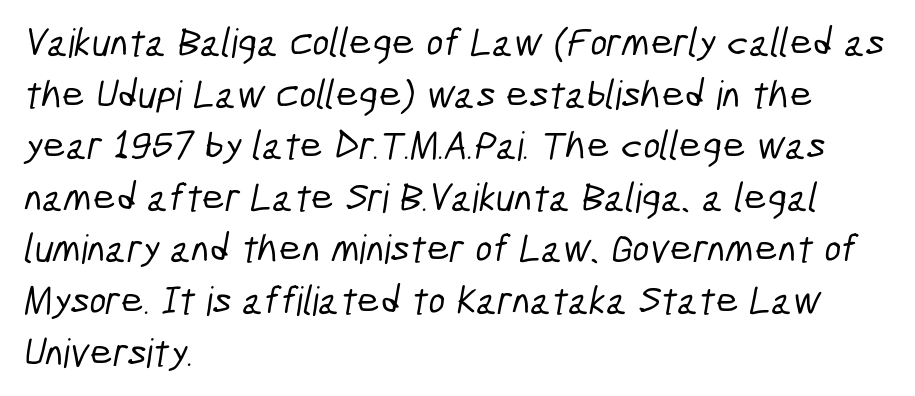
Q: Is the typeface a serif or a sans-serif typeface? A: Sans-serif.
Q: Is the text underlined? A: No.
Q: How is the paragraph aligned? A: Left-aligned.
Q: Is the spacing between letters normal or unusually wide? A: Normal.
Q: Is the spacing between lines tight, normal or loose? A: Normal.
Q: Width (condensed, normal, or wide)? A: Condensed.
Q: Stroke contrast? A: Low.
Q: x-height? A: Medium.
Q: Monospaced? A: No.
